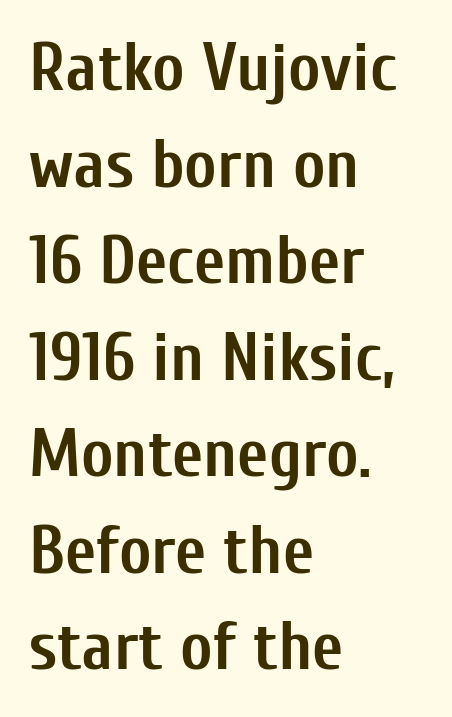
{"serif": "no", "italic": "no", "bold": "yes", "weight": "semibold", "width": "condensed", "stroke_contrast": "low", "x_height": "medium", "monospaced": "no", "underline": "no", "align": "left", "line_spacing": "normal", "line_spacing_ratio": 1.42, "letter_spacing": "normal", "letter_spacing_em": 0.0, "glyph_px": 68}
